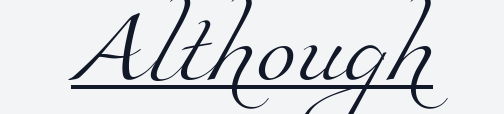
Q: Is the text bold? A: No.
Q: Is the typeface a serif or a sans-serif typeface? A: Serif.
Q: Is the text underlined? A: Yes.
Q: Is the spacing between letters normal or unusually wide? A: Normal.
Q: Width (condensed, normal, or wide)? A: Normal.
Q: Stroke contrast? A: Medium.
Q: x-height? A: Small.
Q: Monospaced? A: No.
